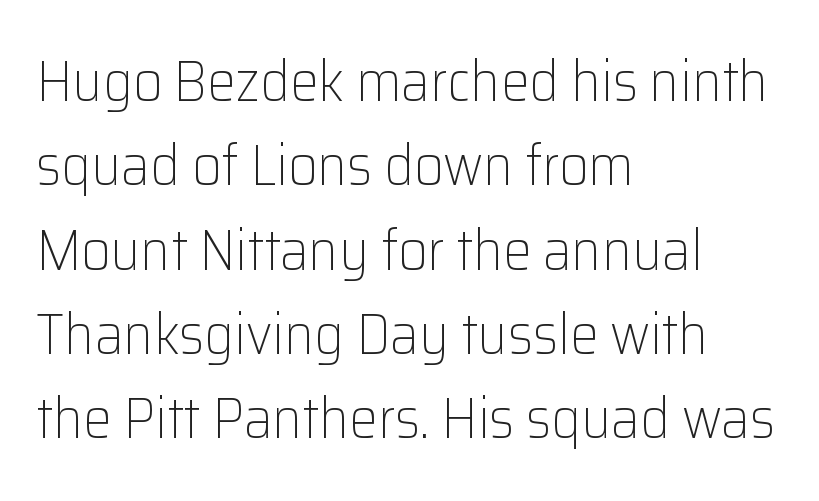
These lines sit exactly where default settings would place them. The glyphs in this specimen are sans serif. Every row of glyphs begins at an identical x-position on the left. Nothing heavy about these letters — not bold at all. Does the lettering tilt? It doesn't — this is upright. Proportional: the letters do not fall into vertical columns.
